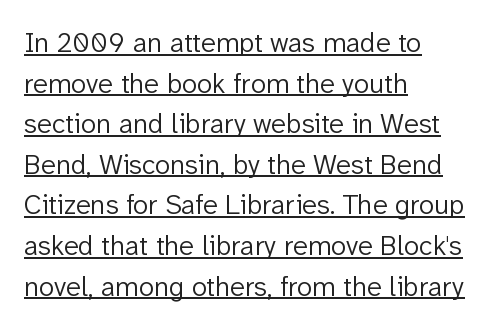
{"serif": "no", "italic": "no", "bold": "no", "weight": "light", "width": "normal", "stroke_contrast": "low", "x_height": "medium", "monospaced": "no", "underline": "yes", "align": "left", "line_spacing": "normal", "line_spacing_ratio": 1.45, "letter_spacing": "normal", "letter_spacing_em": 0.0, "glyph_px": 28}
